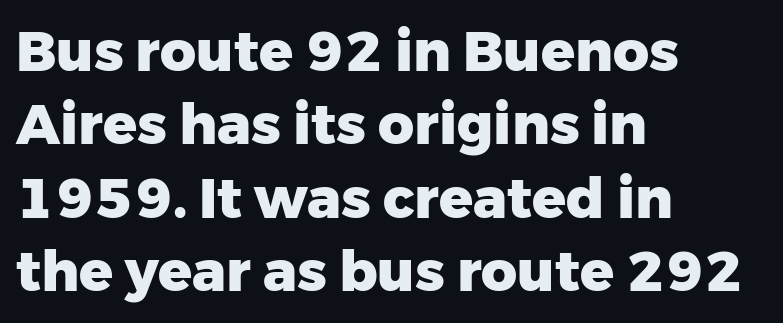
{"serif": "no", "italic": "no", "bold": "yes", "weight": "heavy", "width": "normal", "stroke_contrast": "low", "x_height": "medium", "monospaced": "no", "underline": "no", "align": "left", "line_spacing": "normal", "line_spacing_ratio": 1.31, "letter_spacing": "normal", "letter_spacing_em": 0.0, "glyph_px": 56}
